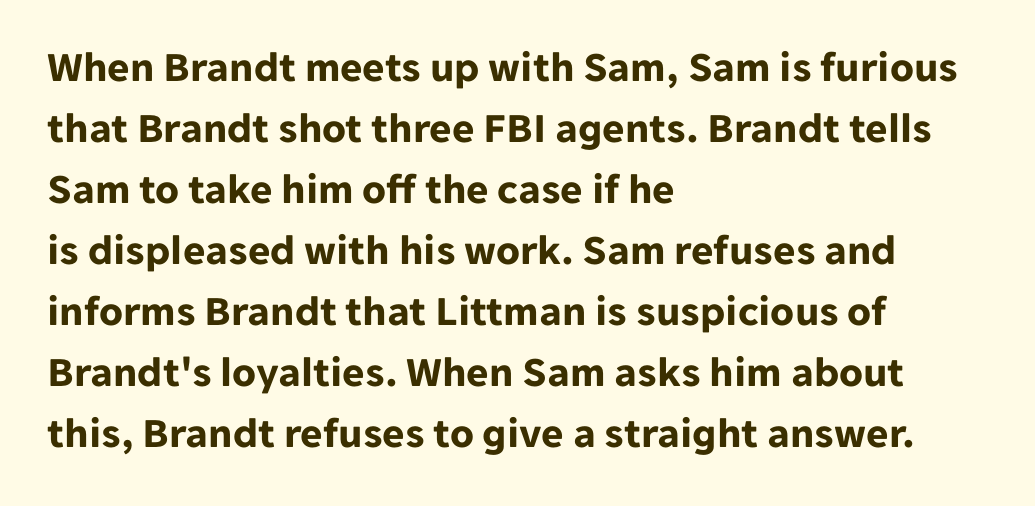
The image shows 43 px bold sans-serif type, upright; set left-aligned, normal line spacing (1.42x), normal letter spacing, not underlined; low stroke contrast and a medium x-height.
